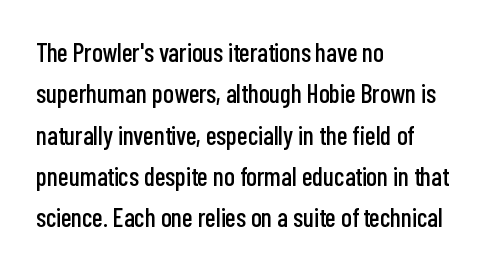
Honestly, there is no underline to notice here at all. Nothing unusual about the tracking: characters are spaced as the font intends. These lines stack with their left ends in a neat column. Posture: vertical. Normally led — the rows are evenly, conventionally spaced.
